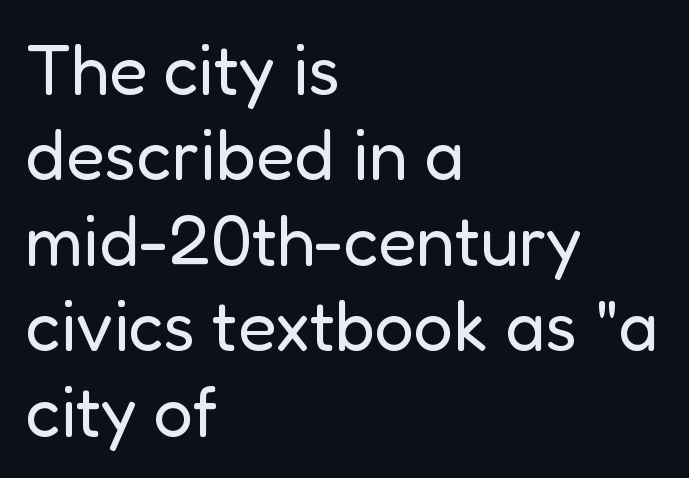
{"serif": "no", "italic": "no", "bold": "no", "weight": "regular", "width": "normal", "stroke_contrast": "low", "x_height": "medium", "monospaced": "no", "underline": "no", "align": "left", "line_spacing_ratio": 1.22, "letter_spacing": "normal", "letter_spacing_em": 0.0, "glyph_px": 70}
